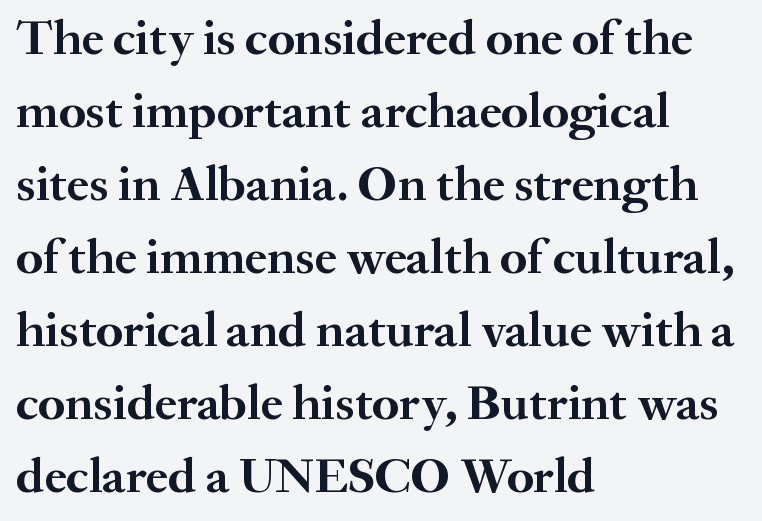
The image shows 50 px semibold serif type, upright; set left-aligned, normal line spacing (1.46x), normal letter spacing, not underlined; medium stroke contrast and a small x-height.
